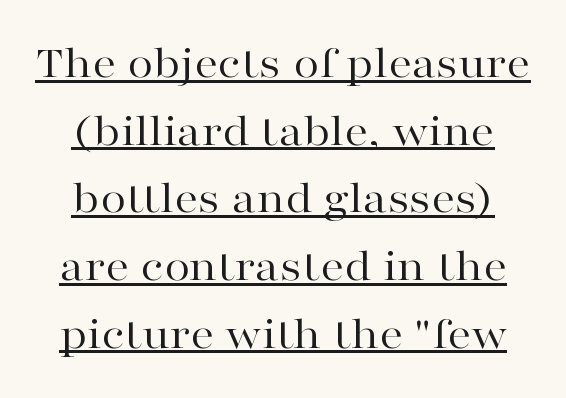
The image shows 47 px regular-weight, wide serif type, upright; set normal line spacing (1.44x), normal letter spacing, underlined; high stroke contrast and a medium x-height.
